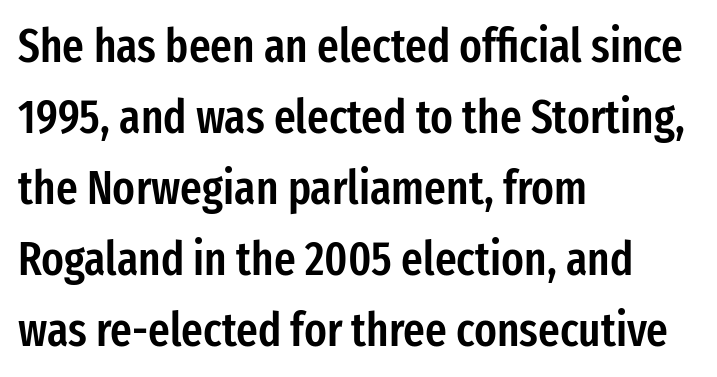
The image shows 47 px semibold, condensed sans-serif type, upright; set left-aligned, normal line spacing (1.51x), normal letter spacing, not underlined; low stroke contrast and a medium x-height.
